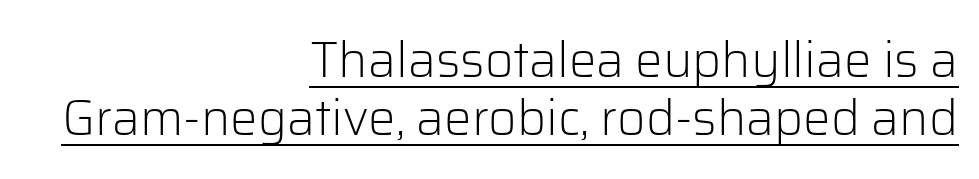
Characters remain perfectly vertical along every line. These lines keep a tight, regular rhythm from letter to letter. Each letter keeps its own natural width here, so spacing adapts to shape. The face looks like a standard text weight, possibly lighter. Teacher's note: observe the even right margin — that is flush-right alignment. This sample uses a sans-serif face.
